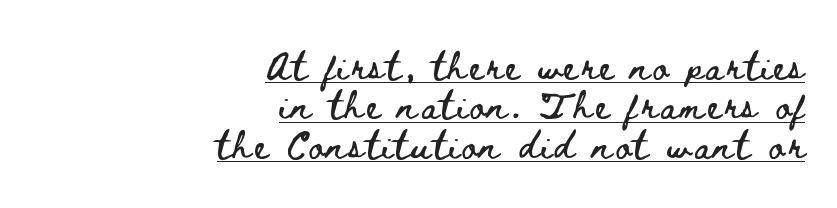
Q: Is the text underlined? A: Yes.
Q: How is the paragraph aligned? A: Right-aligned.
Q: Is the spacing between lines tight, normal or loose? A: Normal.
Q: Width (condensed, normal, or wide)? A: Wide.
Q: Stroke contrast? A: Low.
Q: x-height? A: Small.
Q: Monospaced? A: No.
